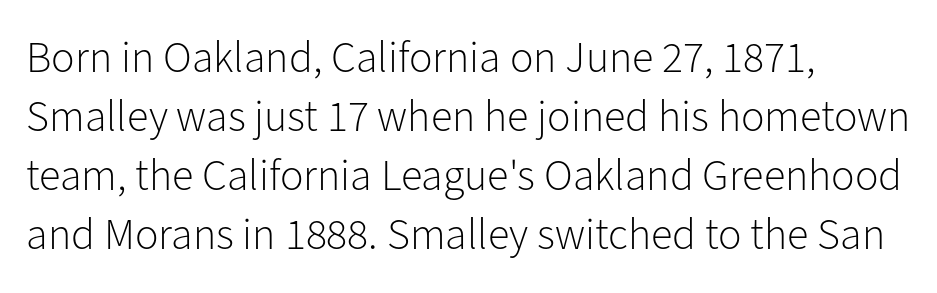
Character widths vary here, with narrow letters taking less room than wide ones. Ink coverage per letter is moderate at most. Typeset ragged right — the left edge is the straight one. Upright lettering throughout.
